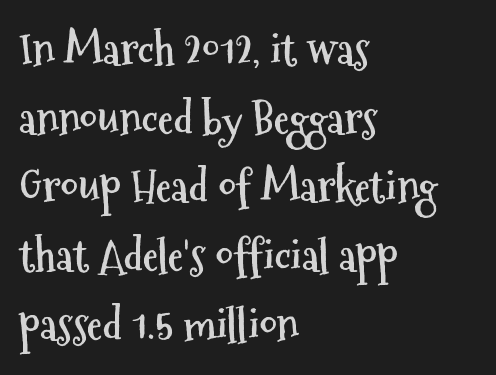
Which margin do the lines hug? The left one — the right edge is uneven. The glyphs in this specimen are sans serif. Honestly, the row spacing looks completely unremarkable. Every stem runs plumb, perpendicular to the baseline. Looks like regular typesetting: each glyph gets only the width it needs.
